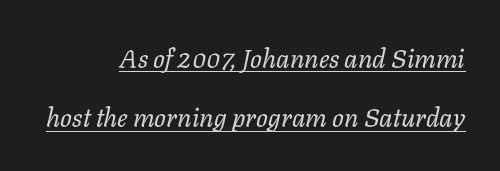
The image shows 26 px text type, italic (leaning right); set right-aligned, loose line spacing (2.28x), normal letter spacing, underlined.
